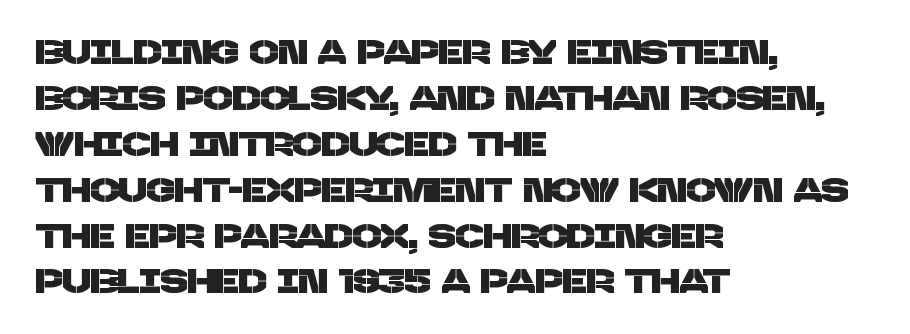
{"serif": "no", "width": "normal", "stroke_contrast": "low", "x_height": "large", "monospaced": "no", "underline": "no", "align": "left", "line_spacing": "normal", "line_spacing_ratio": 1.35, "letter_spacing": "normal", "letter_spacing_em": 0.0, "glyph_px": 34}
